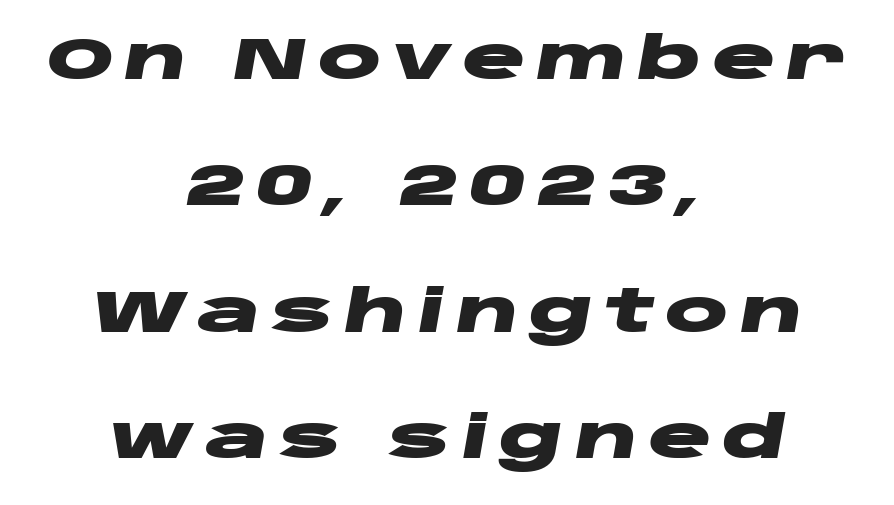
Q: Is the text bold? A: Yes.
Q: Is the text italic (slanted)? A: Yes, it leans right by about 10 degrees.
Q: Is the text underlined? A: No.
Q: How is the paragraph aligned? A: Centered.
Q: Is the spacing between lines tight, normal or loose? A: Loose.
Q: Width (condensed, normal, or wide)? A: Wide.
Q: Stroke contrast? A: Low.
Q: x-height? A: Large.
Q: Monospaced? A: No.
